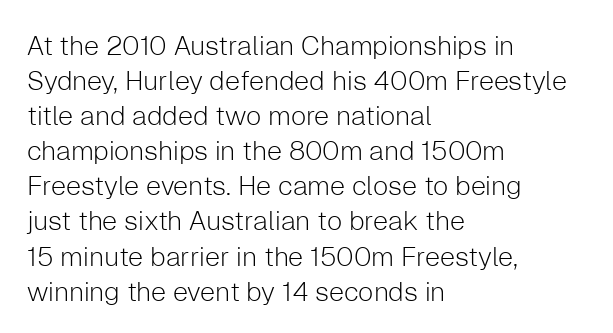
The image shows 27 px text type, upright; set left-aligned, normal line spacing (1.3x), normal letter spacing, not underlined.
